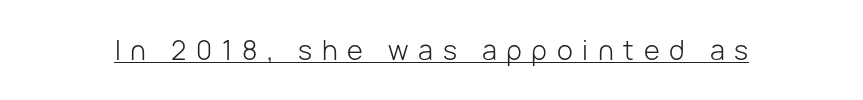
The image shows 27 px text type, upright; set unusually wide letter spacing (+0.36 em), underlined.
